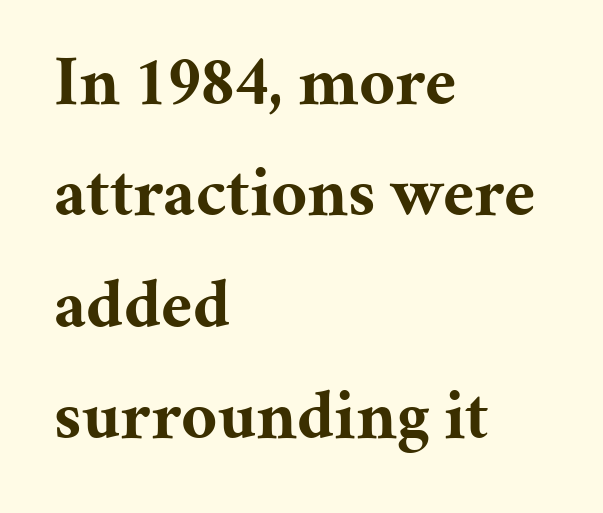
{"serif": "yes", "italic": "no", "bold": "yes", "weight": "bold", "width": "normal", "stroke_contrast": "medium", "x_height": "medium", "monospaced": "no", "underline": "no", "align": "left", "line_spacing": "normal", "line_spacing_ratio": 1.59, "letter_spacing": "normal", "letter_spacing_em": 0.0, "glyph_px": 70}
